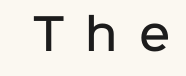
Q: Is the text bold? A: Semi-bold.
Q: Is the text italic (slanted)? A: No, it is upright.
Q: Is the typeface a serif or a sans-serif typeface? A: Sans-serif.
Q: Is the text underlined? A: No.
Q: Is the spacing between letters normal or unusually wide? A: Unusually wide.
Q: Width (condensed, normal, or wide)? A: Normal.
Q: Stroke contrast? A: Low.
Q: x-height? A: Medium.
Q: Monospaced? A: No.
